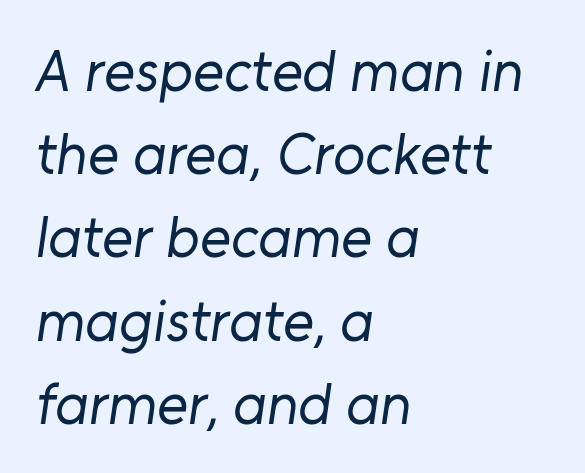
The image shows 59 px regular-weight sans-serif type; set left-aligned, normal line spacing (1.41x), normal letter spacing, not underlined; low stroke contrast and a medium x-height.
